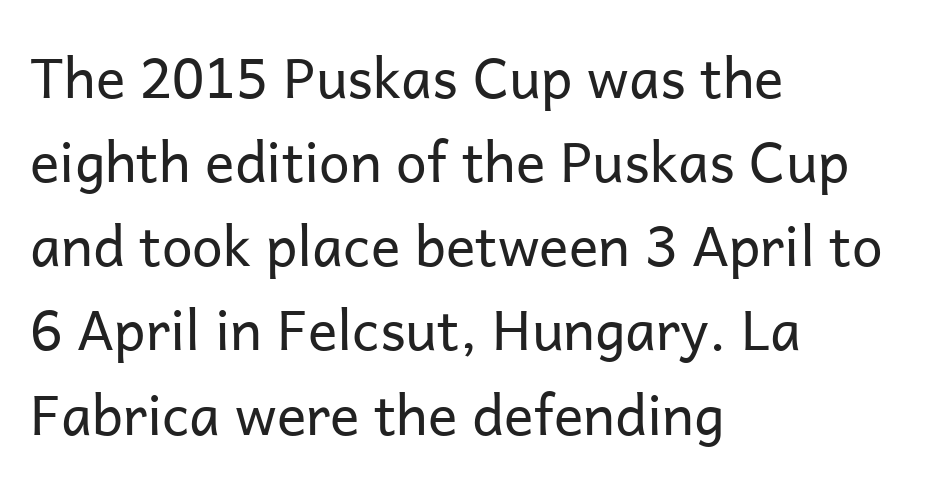
The image shows 55 px regular-weight sans-serif type, upright; set left-aligned, normal line spacing (1.53x), normal letter spacing, not underlined; low stroke contrast and a medium x-height.
